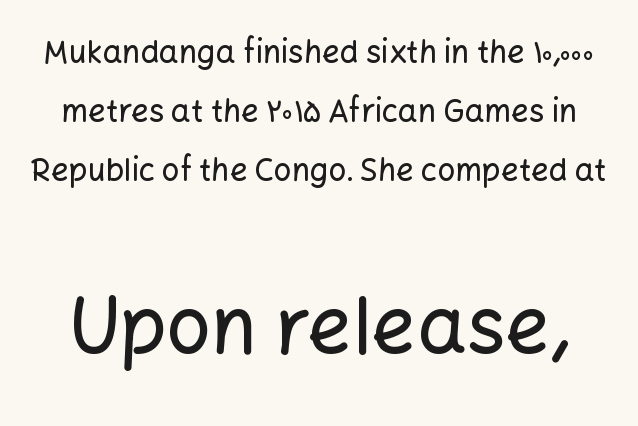
The image shows 78 px sans-serif type, upright; set loose line spacing (1.9x), normal letter spacing, not underlined; the second (bottom) block is 2.52x larger; low stroke contrast and a medium x-height.
